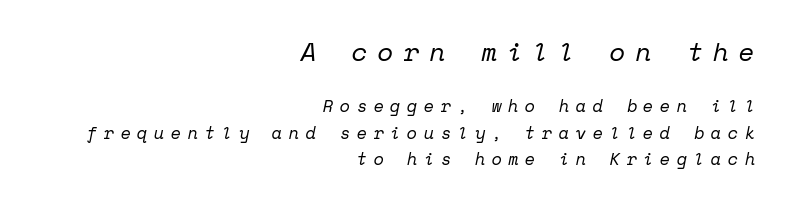
Q: Is the text bold? A: No.
Q: Is the text italic (slanted)? A: Yes, it leans right by about 12 degrees.
Q: Is the text underlined? A: No.
Q: How is the paragraph aligned? A: Right-aligned.
Q: Is the spacing between letters normal or unusually wide? A: Unusually wide.
Q: Is the spacing between lines tight, normal or loose? A: Normal.
Q: Which block of text is set in a larger size, the first (top) or the second (bottom)? A: The first (top) one.
